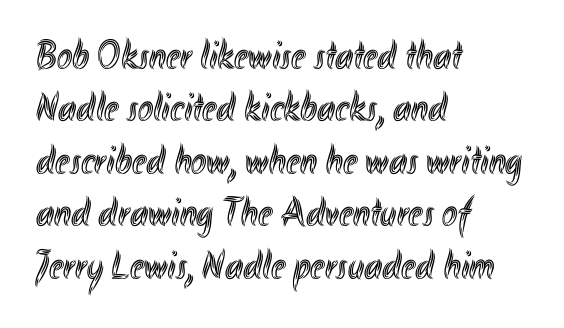
The image shows 41 px condensed type; set left-aligned, normal line spacing (1.28x), normal letter spacing, not underlined; a small x-height.
